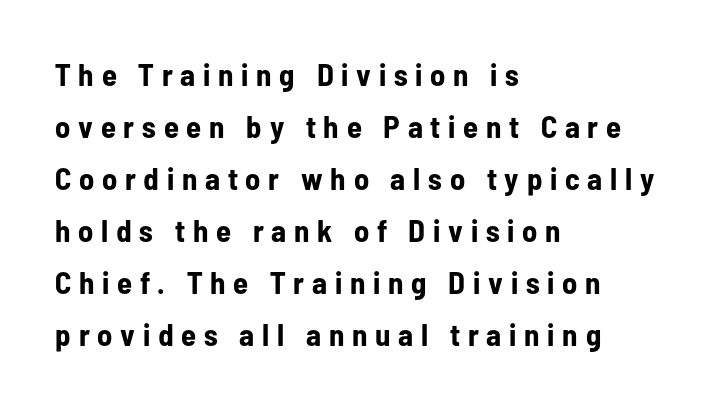
The rendering anchors every line to the left-hand side. You could not count columns in this text — the font is proportionally spaced. Normally led — the rows are evenly, conventionally spaced. Compared with typical body copy, the letter spacing here is much looser. Stroke thickness is high; the sample reads as a true bold. Classification — sans serif.
